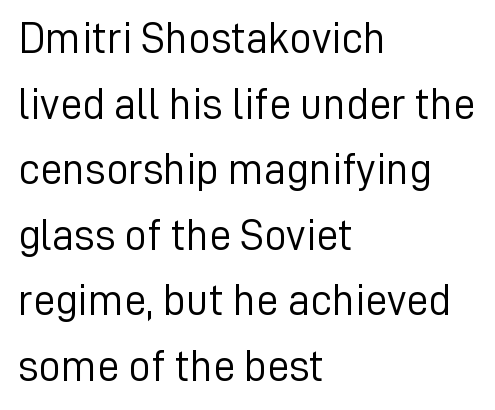
{"serif": "no", "italic": "no", "bold": "no", "weight": "light", "width": "normal", "stroke_contrast": "low", "x_height": "medium", "monospaced": "no", "underline": "no", "align": "left", "line_spacing": "normal", "line_spacing_ratio": 1.49, "letter_spacing": "normal", "letter_spacing_em": 0.0, "glyph_px": 44}
